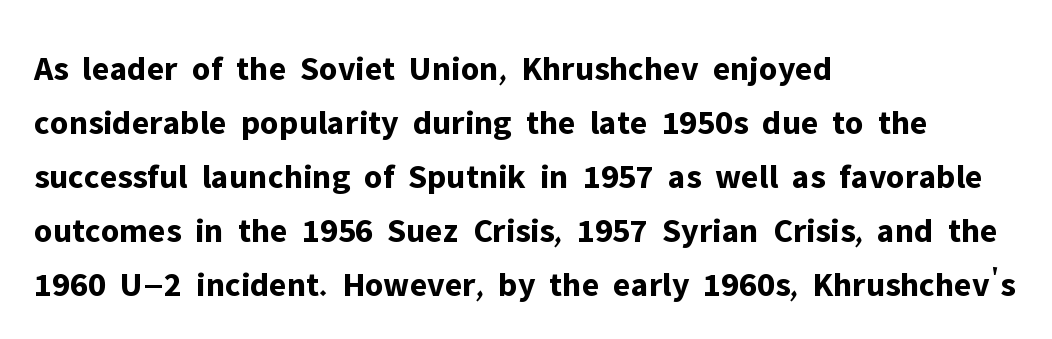
The image shows 35 px bold sans-serif type, upright; set left-aligned, normal line spacing (1.54x), normal letter spacing, not underlined; low stroke contrast and a medium x-height.
